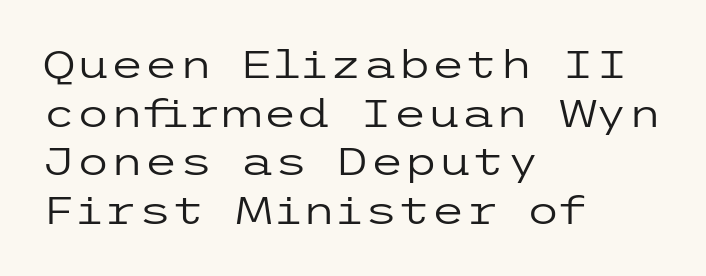
Q: Is the text bold? A: No.
Q: Is the text italic (slanted)? A: No, it is upright.
Q: Is the typeface a serif or a sans-serif typeface? A: Sans-serif.
Q: Is the text underlined? A: No.
Q: How is the paragraph aligned? A: Left-aligned.
Q: Is the spacing between letters normal or unusually wide? A: Normal.
Q: Is the spacing between lines tight, normal or loose? A: Normal.
Q: Width (condensed, normal, or wide)? A: Wide.
Q: Stroke contrast? A: Low.
Q: x-height? A: Medium.
